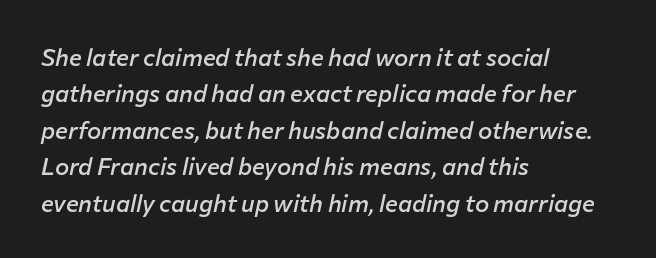
The image shows 24 px text type, italic (leaning right); set left-aligned, normal line spacing (1.52x), normal letter spacing, not underlined.
